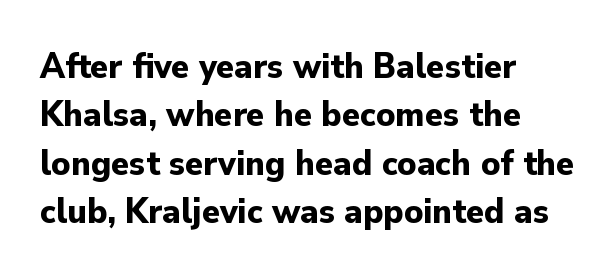
The image shows 37 px bold sans-serif type, upright; set left-aligned, normal line spacing (1.31x), normal letter spacing, not underlined; low stroke contrast and a small x-height.
